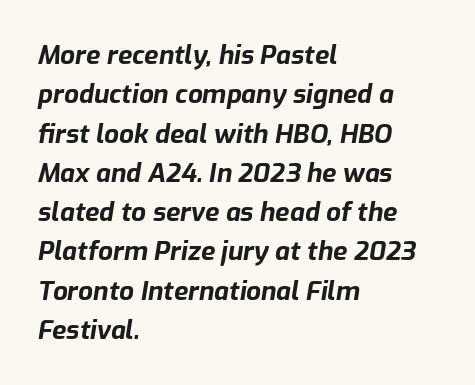
Q: Is the text bold? A: Yes.
Q: Is the text italic (slanted)? A: Yes, it leans right by about 9 degrees.
Q: Is the text underlined? A: No.
Q: How is the paragraph aligned? A: Left-aligned.
Q: Is the spacing between letters normal or unusually wide? A: Normal.
Q: Is the spacing between lines tight, normal or loose? A: Normal.
